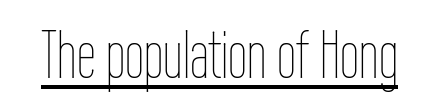
The image shows 68 px thin, condensed type, upright; set normal letter spacing, underlined; low stroke contrast and a medium x-height.
